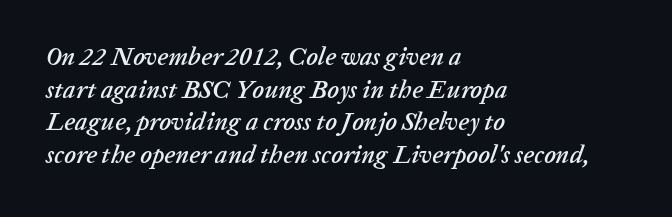
Q: Is the text italic (slanted)? A: Yes, it leans right by about 20 degrees.
Q: Is the text underlined? A: No.
Q: How is the paragraph aligned? A: Left-aligned.
Q: Is the spacing between letters normal or unusually wide? A: Normal.
Q: Is the spacing between lines tight, normal or loose? A: Normal.
